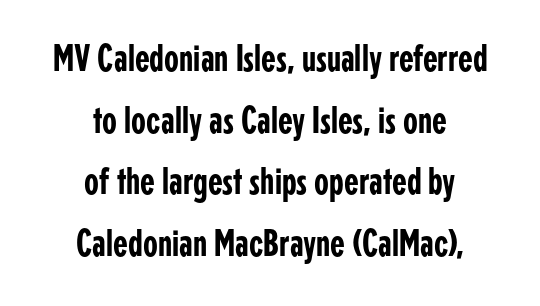
Q: Is the text italic (slanted)? A: No, it is upright.
Q: Is the typeface a serif or a sans-serif typeface? A: Sans-serif.
Q: Is the text underlined? A: No.
Q: How is the paragraph aligned? A: Centered.
Q: Is the spacing between letters normal or unusually wide? A: Normal.
Q: Is the spacing between lines tight, normal or loose? A: Normal.
Q: Width (condensed, normal, or wide)? A: Condensed.
Q: Stroke contrast? A: Low.
Q: x-height? A: Medium.
Q: Monospaced? A: No.
